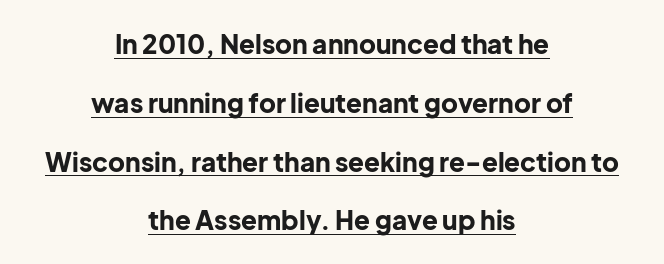
{"italic": "no", "bold": "yes", "underline": "yes", "align": "center", "line_spacing": "loose", "line_spacing_ratio": 2.26, "letter_spacing": "normal", "letter_spacing_em": 0.0, "glyph_px": 26}
